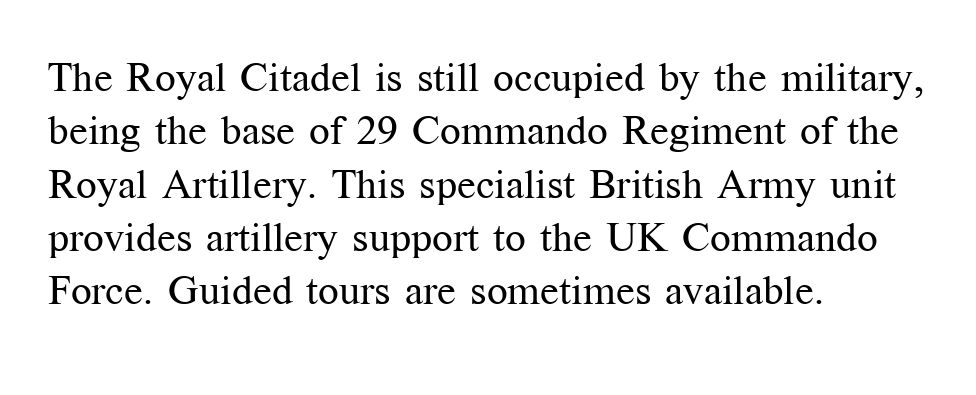
The image shows 41 px regular-weight serif type, upright; set left-aligned, normal line spacing (1.3x), normal letter spacing, not underlined; medium stroke contrast and a medium x-height.
